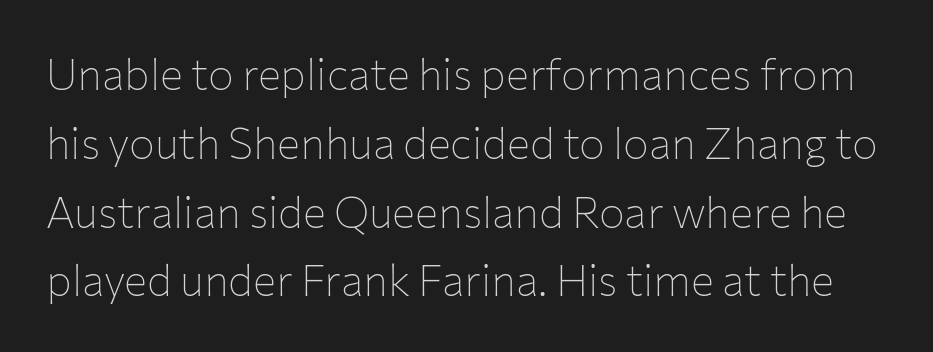
Q: Is the text bold? A: No.
Q: Is the text italic (slanted)? A: No, it is upright.
Q: Is the typeface a serif or a sans-serif typeface? A: Sans-serif.
Q: Is the text underlined? A: No.
Q: Is the spacing between letters normal or unusually wide? A: Normal.
Q: Is the spacing between lines tight, normal or loose? A: Normal.
Q: Width (condensed, normal, or wide)? A: Normal.
Q: Stroke contrast? A: Low.
Q: x-height? A: Medium.
Q: Monospaced? A: No.
